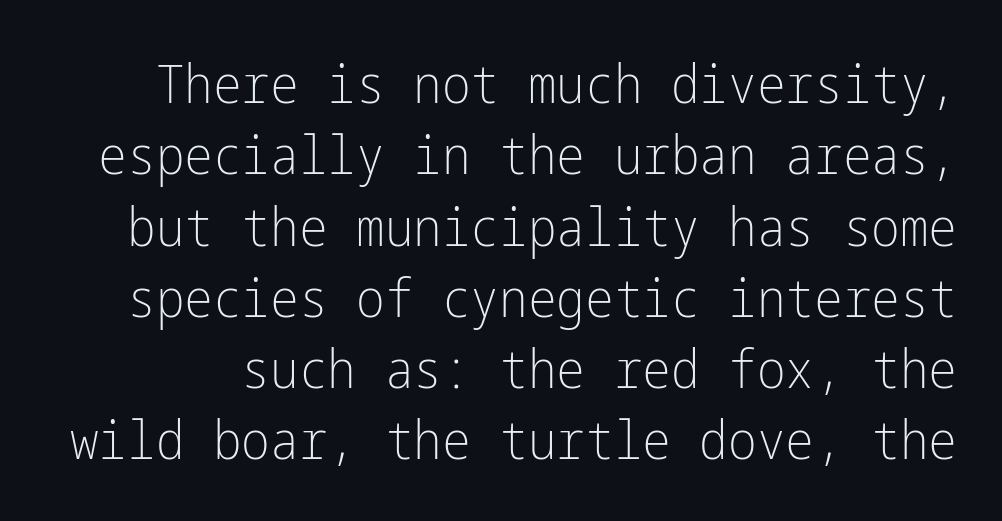
The image shows 54 px light, condensed sans-serif type, upright; set normal line spacing (1.32x), normal letter spacing, not underlined; low stroke contrast and a medium x-height.
